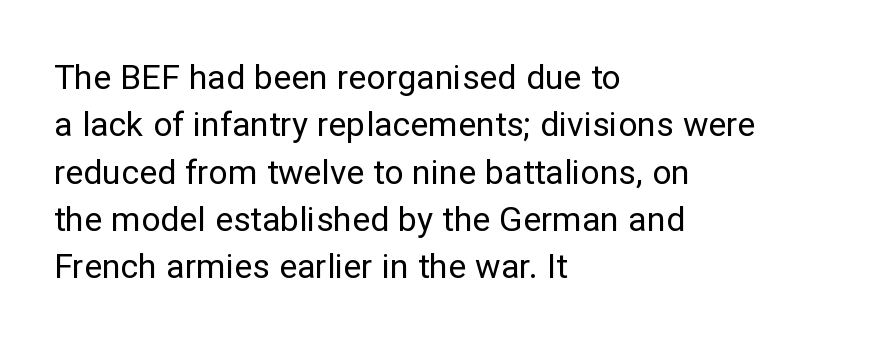
The glyphs in this specimen are sans serif. Rendered with straight, roman letterforms. Which margin do the lines hug? The left one — the right edge is uneven. Glance below the letters and you will spot only blank space.
